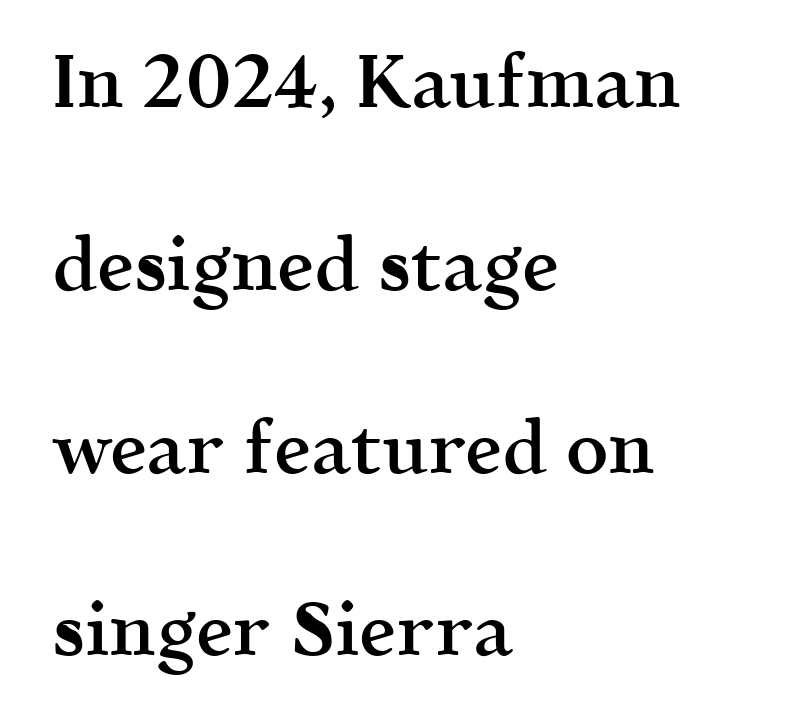
The image shows 74 px semibold serif type, upright; set left-aligned, loose line spacing (2.47x), normal letter spacing, not underlined; a medium x-height.
